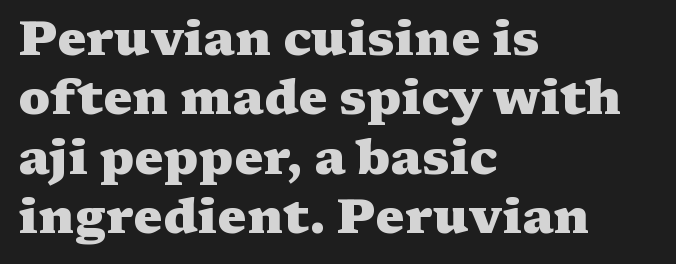
The letterforms sit shoulder to shoulder at normal distance. When letters stand straight like this, we call the style roman or upright. The text block is weighted toward the left margin, trailing off unevenly rightward. The face used here is proportionally spaced, like ordinary book or web type. Plain, unruled lines of type. The face used here is seriffed, in the tradition of book romans.
